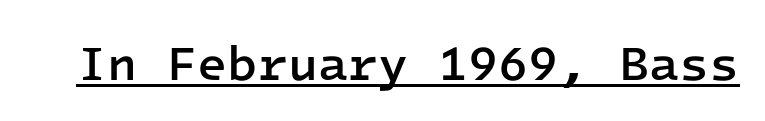
{"serif": "no", "italic": "no", "bold": "semi", "weight": "semibold", "width": "normal", "stroke_contrast": "low", "x_height": "medium", "monospaced": "yes", "underline": "yes", "letter_spacing": "normal", "letter_spacing_em": 0.0, "glyph_px": 49}
